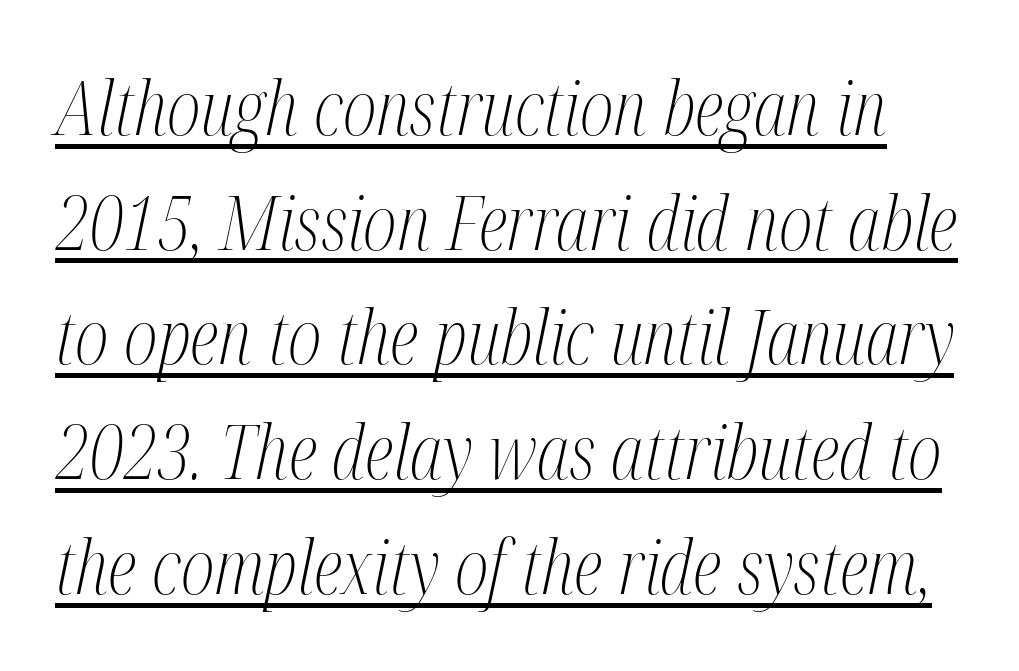
The image shows 74 px light, condensed serif type, italic (leaning right); set normal line spacing (1.55x), normal letter spacing, underlined; medium stroke contrast and a medium x-height.
